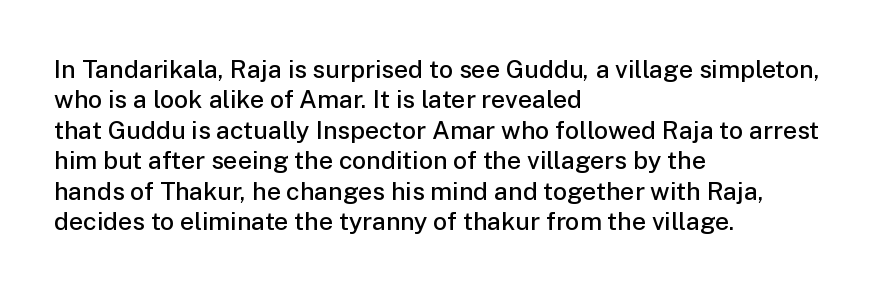
Q: Is the text bold? A: Semi-bold.
Q: Is the text italic (slanted)? A: No, it is upright.
Q: Is the text underlined? A: No.
Q: How is the paragraph aligned? A: Left-aligned.
Q: Is the spacing between letters normal or unusually wide? A: Normal.
